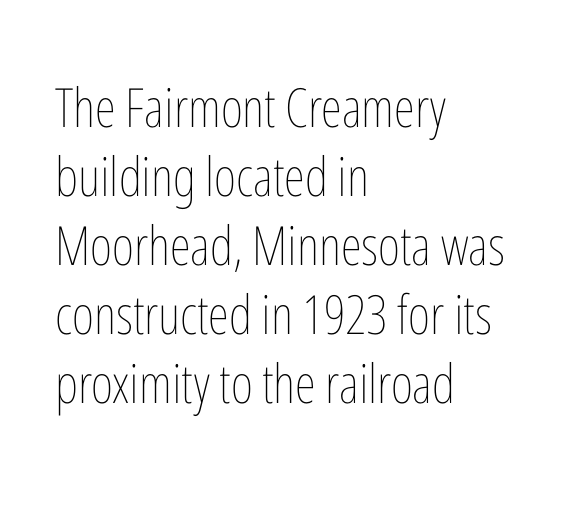
The image shows 54 px thin, condensed type, upright; set left-aligned, normal line spacing (1.28x), normal letter spacing, not underlined; low stroke contrast and a medium x-height.
